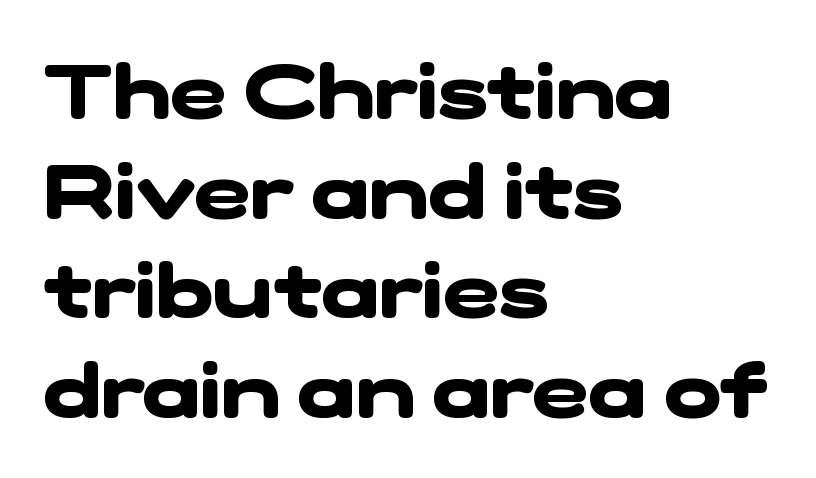
Q: Is the text bold? A: Yes.
Q: Is the typeface a serif or a sans-serif typeface? A: Sans-serif.
Q: Is the text underlined? A: No.
Q: How is the paragraph aligned? A: Left-aligned.
Q: Is the spacing between letters normal or unusually wide? A: Normal.
Q: Is the spacing between lines tight, normal or loose? A: Normal.
Q: Width (condensed, normal, or wide)? A: Wide.
Q: Stroke contrast? A: Low.
Q: x-height? A: Medium.
Q: Monospaced? A: No.
